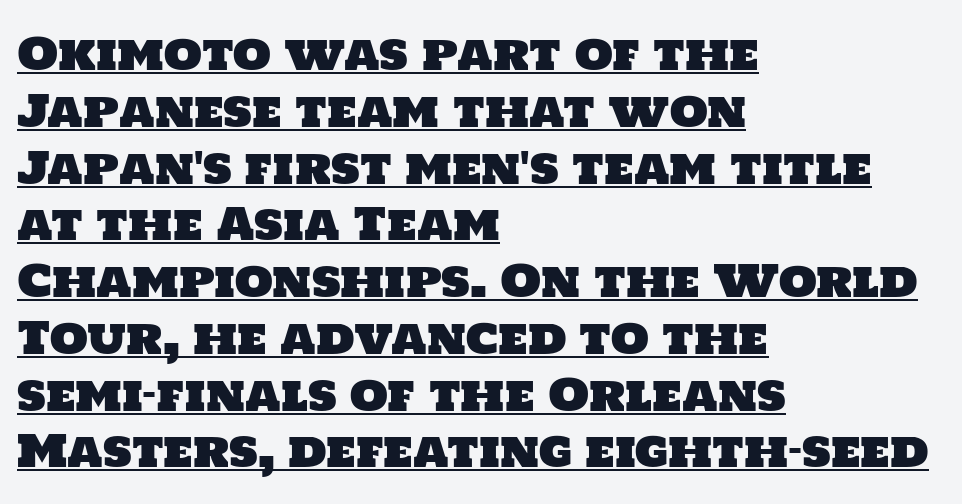
The image shows 44 px sans-serif type; set left-aligned, normal line spacing (1.29x), normal letter spacing, underlined; low stroke contrast and a large x-height.
